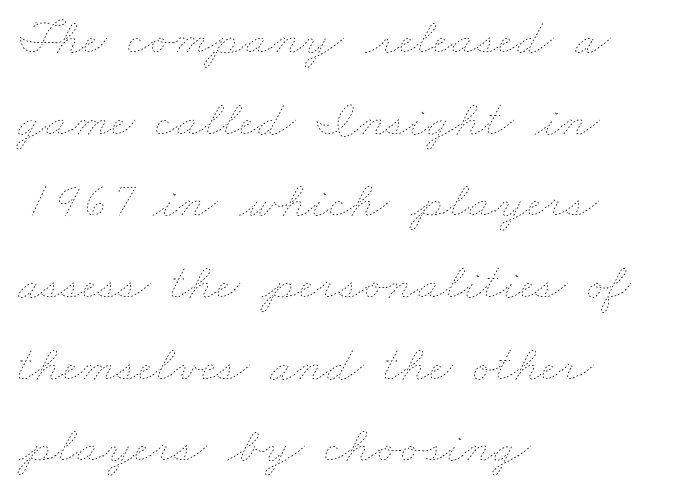
Q: Is the text bold? A: No.
Q: Is the text underlined? A: No.
Q: How is the paragraph aligned? A: Left-aligned.
Q: Is the spacing between letters normal or unusually wide? A: Normal.
Q: Is the spacing between lines tight, normal or loose? A: Normal.
Q: Width (condensed, normal, or wide)? A: Wide.
Q: Stroke contrast? A: Low.
Q: x-height? A: Small.
Q: Monospaced? A: No.
